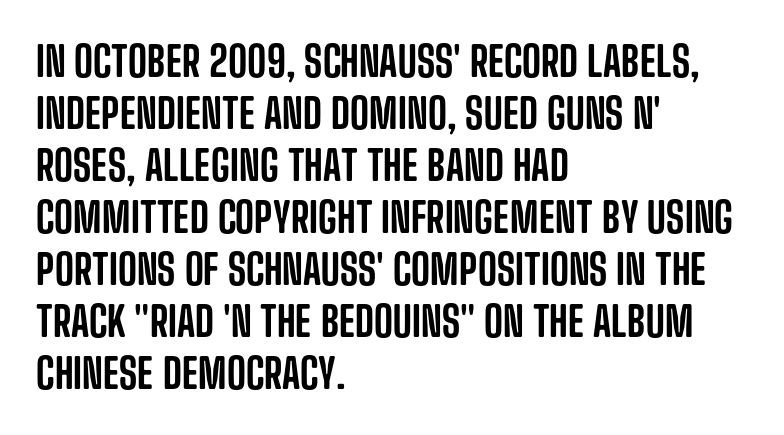
{"serif": "no", "italic": "no", "width": "condensed", "stroke_contrast": "low", "x_height": "large", "monospaced": "no", "underline": "no", "align": "left", "line_spacing": "normal", "line_spacing_ratio": 1.27, "letter_spacing": "normal", "letter_spacing_em": 0.0, "glyph_px": 41}
